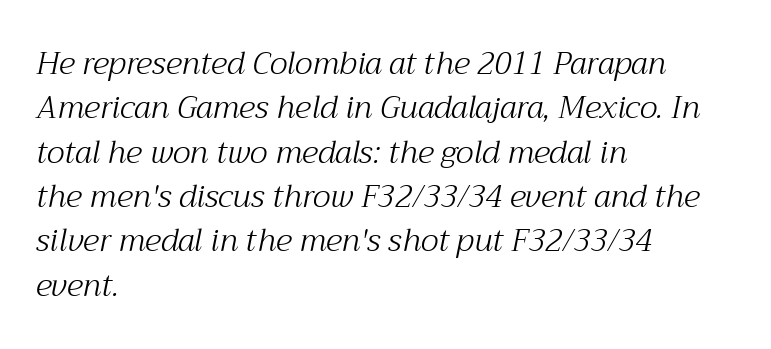
The designer went with a serif here, giving each stem small feet. Letter spacing: default. If you drew a ruler down the left edge, every line would touch it. Do the characters align in a grid? No, the font is proportional. Quick note: italic. Honestly, the row spacing looks completely unremarkable.
